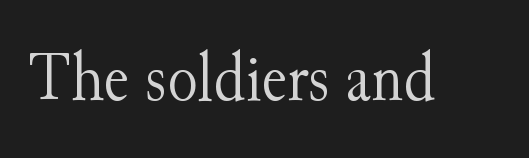
Q: Is the text bold? A: No.
Q: Is the text italic (slanted)? A: No, it is upright.
Q: Is the typeface a serif or a sans-serif typeface? A: Serif.
Q: Is the text underlined? A: No.
Q: Is the spacing between letters normal or unusually wide? A: Normal.
Q: Width (condensed, normal, or wide)? A: Normal.
Q: Stroke contrast? A: Medium.
Q: x-height? A: Small.
Q: Monospaced? A: No.
